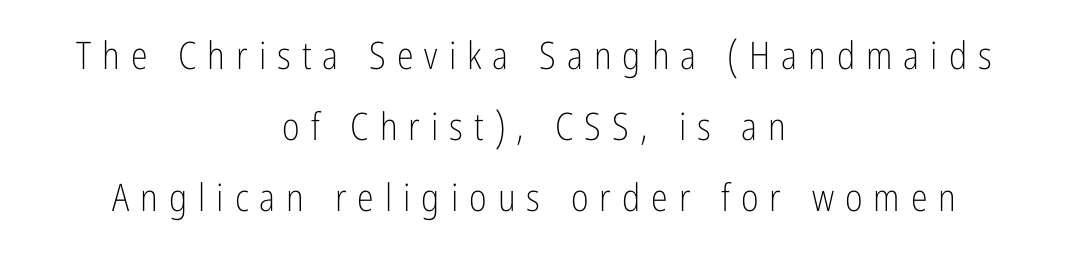
Q: Is the text bold? A: No.
Q: Is the text italic (slanted)? A: No, it is upright.
Q: Is the typeface a serif or a sans-serif typeface? A: Sans-serif.
Q: Is the text underlined? A: No.
Q: How is the paragraph aligned? A: Centered.
Q: Is the spacing between letters normal or unusually wide? A: Unusually wide.
Q: Width (condensed, normal, or wide)? A: Condensed.
Q: Stroke contrast? A: Low.
Q: x-height? A: Medium.
Q: Monospaced? A: No.
